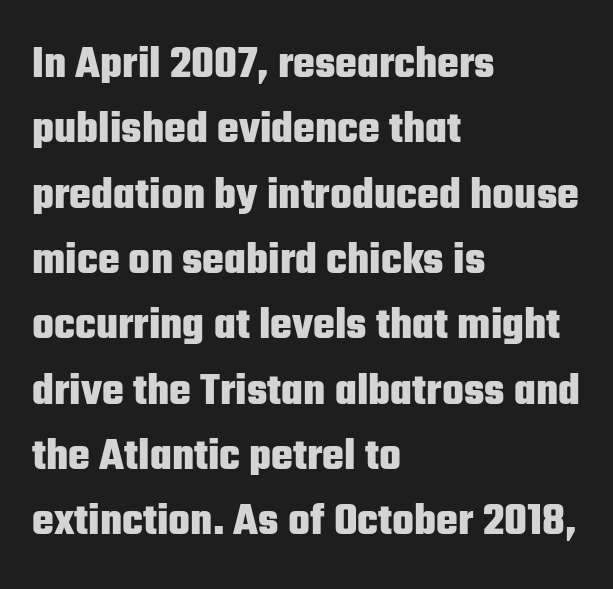
The image shows 46 px heavy, condensed sans-serif type, upright; set left-aligned, normal line spacing (1.42x), normal letter spacing, not underlined; low stroke contrast and a medium x-height.
